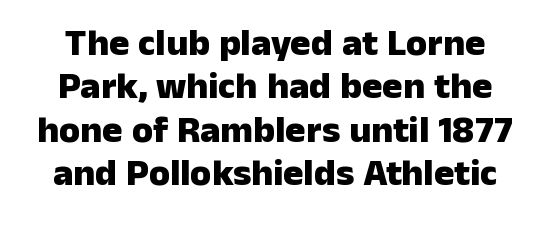
Q: Is the text bold? A: Yes.
Q: Is the text italic (slanted)? A: No, it is upright.
Q: Is the typeface a serif or a sans-serif typeface? A: Sans-serif.
Q: Is the text underlined? A: No.
Q: Is the spacing between letters normal or unusually wide? A: Normal.
Q: Is the spacing between lines tight, normal or loose? A: Tight.
Q: Width (condensed, normal, or wide)? A: Normal.
Q: Stroke contrast? A: Low.
Q: x-height? A: Medium.
Q: Monospaced? A: No.
